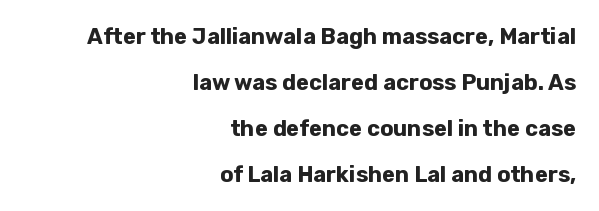
{"italic": "no", "bold": "yes", "underline": "no", "align": "right", "line_spacing": "loose", "line_spacing_ratio": 2.09, "letter_spacing": "normal", "letter_spacing_em": 0.0, "glyph_px": 22}
